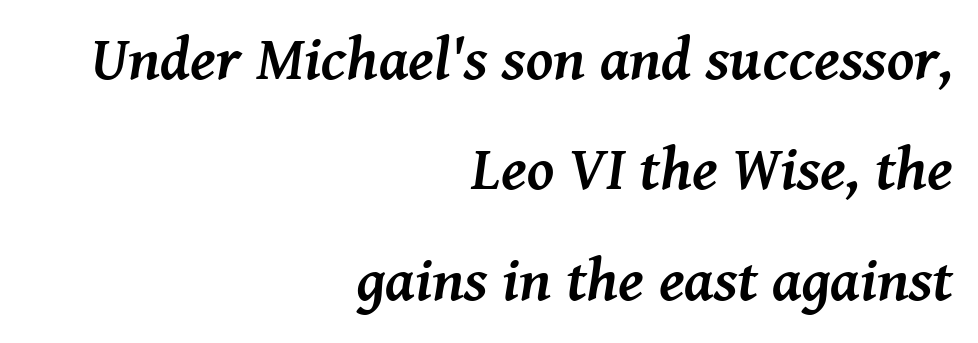
Q: Is the text bold? A: Yes.
Q: Is the text italic (slanted)? A: Yes, it leans right by about 8 degrees.
Q: Is the typeface a serif or a sans-serif typeface? A: Serif.
Q: Is the text underlined? A: No.
Q: How is the paragraph aligned? A: Right-aligned.
Q: Is the spacing between letters normal or unusually wide? A: Normal.
Q: Width (condensed, normal, or wide)? A: Normal.
Q: Stroke contrast? A: Medium.
Q: x-height? A: Medium.
Q: Monospaced? A: No.
